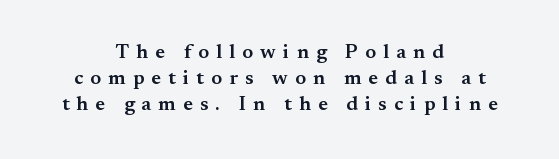
The image shows 20 px text type, upright; set centered, normal line spacing (1.29x), unusually wide letter spacing (+0.36 em), not underlined.
